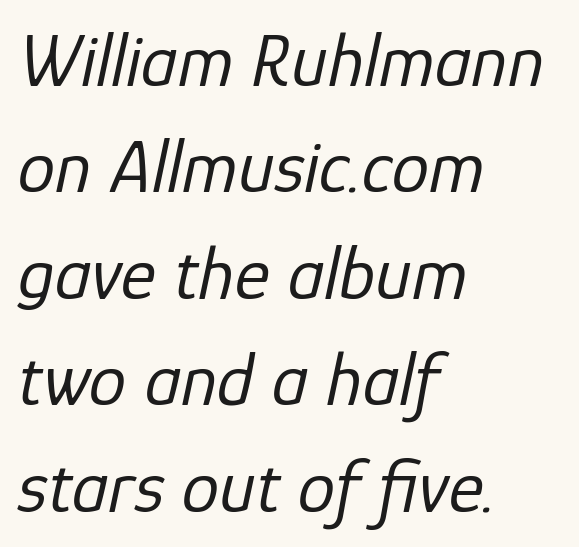
Q: Is the text bold? A: No.
Q: Is the text italic (slanted)? A: Yes, it leans right by about 12 degrees.
Q: Is the text underlined? A: No.
Q: How is the paragraph aligned? A: Left-aligned.
Q: Is the spacing between letters normal or unusually wide? A: Normal.
Q: Is the spacing between lines tight, normal or loose? A: Normal.
Q: Width (condensed, normal, or wide)? A: Normal.
Q: Stroke contrast? A: Low.
Q: x-height? A: Medium.
Q: Monospaced? A: No.
